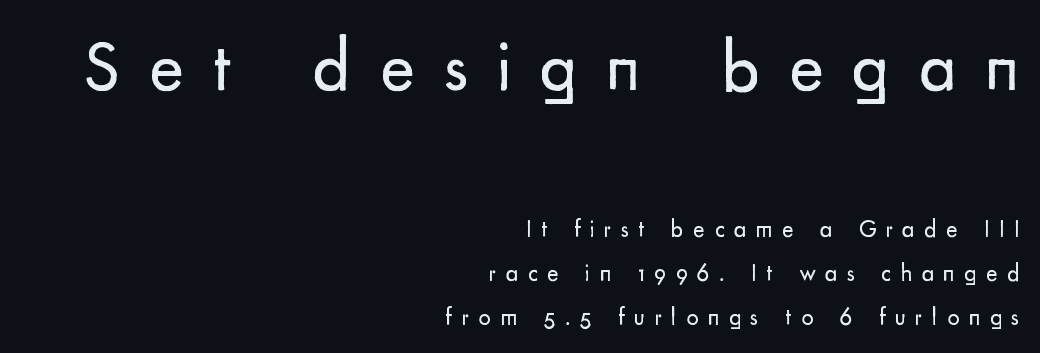
{"serif": "no", "italic": "no", "bold": "no", "weight": "regular", "width": "normal", "stroke_contrast": "low", "x_height": "small", "monospaced": "no", "underline": "no", "align": "right", "line_spacing_ratio": 1.84, "letter_spacing": "wide", "letter_spacing_em": 0.4, "larger_block": "first", "size_ratio": 3.04, "glyph_px": 73}
